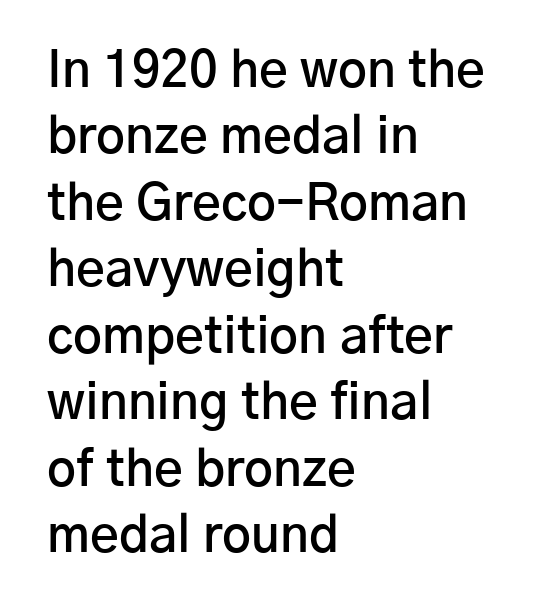
Q: Is the text bold? A: Semi-bold.
Q: Is the text italic (slanted)? A: No, it is upright.
Q: Is the typeface a serif or a sans-serif typeface? A: Sans-serif.
Q: Is the text underlined? A: No.
Q: How is the paragraph aligned? A: Left-aligned.
Q: Is the spacing between letters normal or unusually wide? A: Normal.
Q: Is the spacing between lines tight, normal or loose? A: Normal.
Q: Width (condensed, normal, or wide)? A: Normal.
Q: Stroke contrast? A: Low.
Q: x-height? A: Medium.
Q: Monospaced? A: No.
